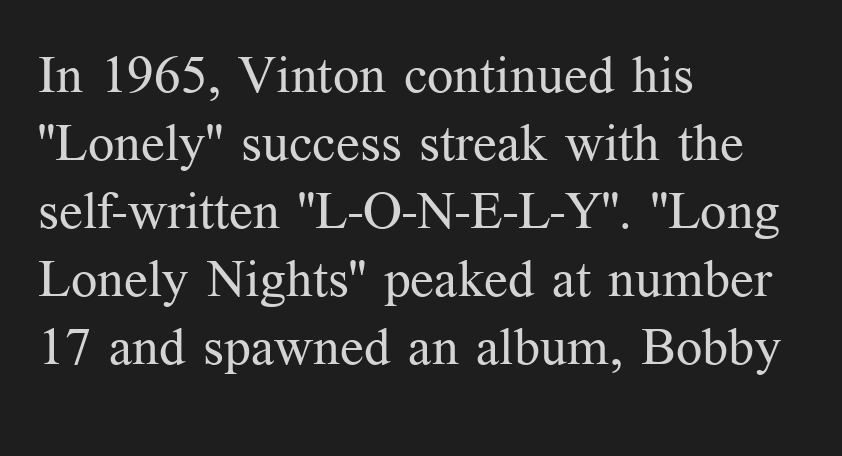
{"serif": "yes", "italic": "no", "bold": "no", "weight": "regular", "width": "normal", "stroke_contrast": "medium", "x_height": "medium", "monospaced": "no", "underline": "no", "align": "left", "line_spacing": "normal", "line_spacing_ratio": 1.31, "letter_spacing": "normal", "letter_spacing_em": 0.0, "glyph_px": 52}
